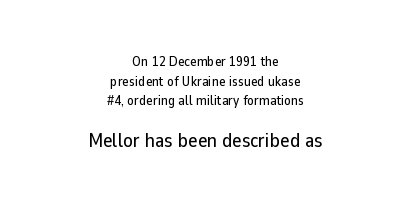
{"italic": "no", "underline": "no", "align": "center", "line_spacing": "normal", "line_spacing_ratio": 1.41, "letter_spacing": "normal", "letter_spacing_em": 0.0, "larger_block": "second", "size_ratio": 1.43, "glyph_px": 20}
